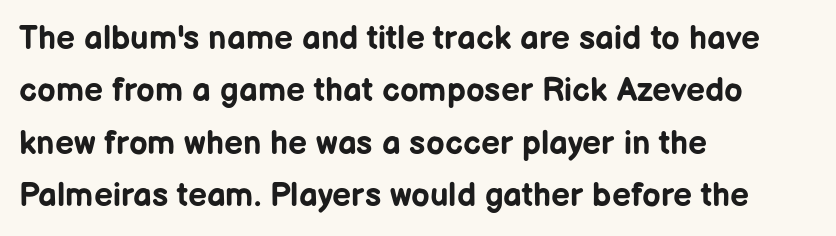
The image shows 33 px bold sans-serif type, upright; set left-aligned, normal line spacing (1.59x), normal letter spacing, not underlined; low stroke contrast and a medium x-height.
